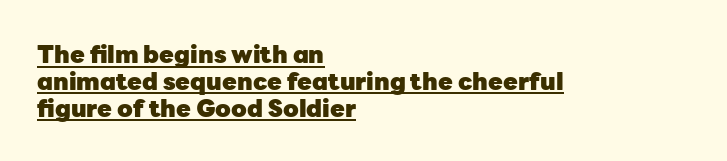
Descenders here cross a horizontal rule under the line. Reading down the column, the eye jumps only a short way to each next line. Here the glyphs are tracked normally, forming tight word shapes. The font's upright variant was chosen for this text.
